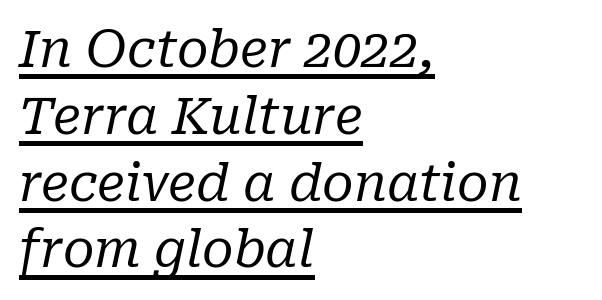
{"serif": "yes", "italic": "yes", "lean": "right", "slant_degrees": 10, "bold": "no", "weight": "regular", "width": "normal", "stroke_contrast": "low", "x_height": "medium", "monospaced": "no", "underline": "yes", "align": "left", "line_spacing": "normal", "line_spacing_ratio": 1.31, "letter_spacing": "normal", "letter_spacing_em": 0.0, "glyph_px": 51}
